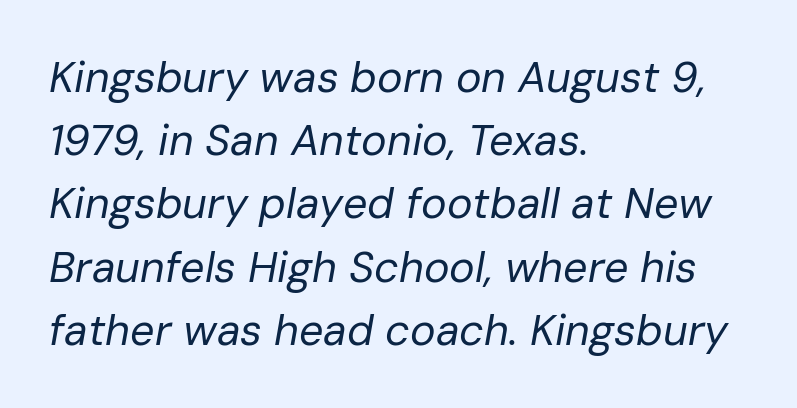
Words float on clear page, feet unadorned. Compared with a typical body face, this is equally light or lighter still. The passage shown has conventional tracking throughout. Yep, that's italic — everything's leaning.
